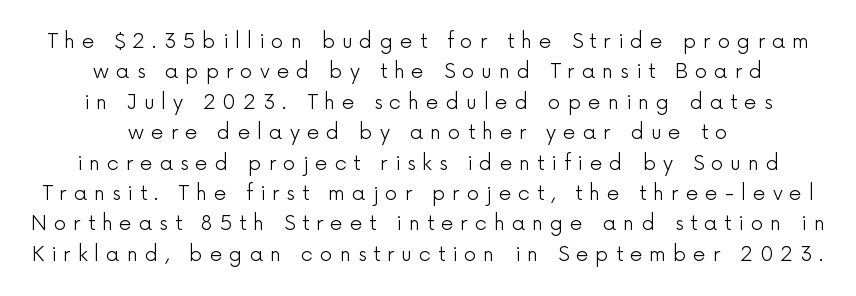
{"italic": "no", "bold": "no", "underline": "no", "align": "center", "line_spacing": "normal", "line_spacing_ratio": 1.52, "letter_spacing": "wide", "letter_spacing_em": 0.34, "glyph_px": 20}
